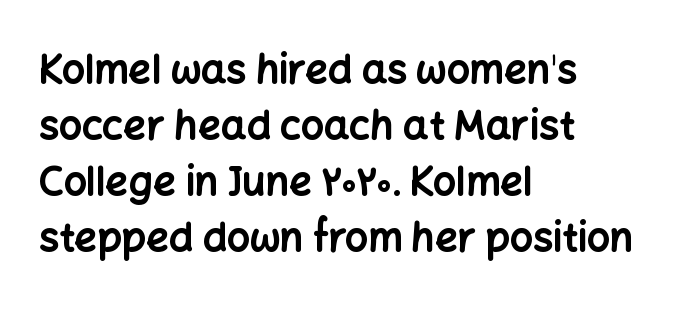
Q: Is the text bold? A: Yes.
Q: Is the text italic (slanted)? A: No, it is upright.
Q: Is the typeface a serif or a sans-serif typeface? A: Sans-serif.
Q: Is the text underlined? A: No.
Q: How is the paragraph aligned? A: Left-aligned.
Q: Is the spacing between letters normal or unusually wide? A: Normal.
Q: Is the spacing between lines tight, normal or loose? A: Normal.
Q: Width (condensed, normal, or wide)? A: Normal.
Q: Stroke contrast? A: Low.
Q: x-height? A: Medium.
Q: Monospaced? A: No.
